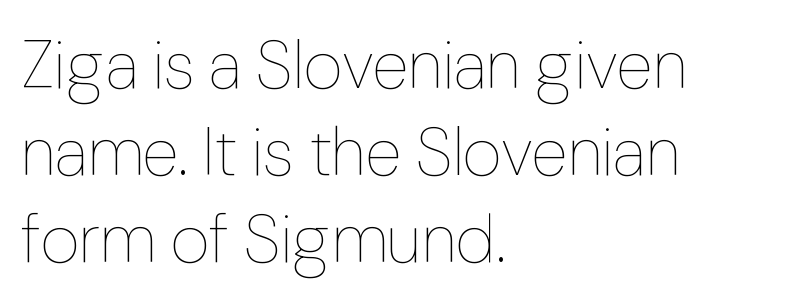
The image shows 67 px thin type, upright; set left-aligned, normal line spacing (1.3x), normal letter spacing, not underlined; low stroke contrast and a medium x-height.
